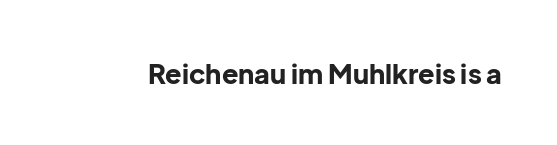
The image shows 27 px bold type, upright; set normal letter spacing, not underlined.
